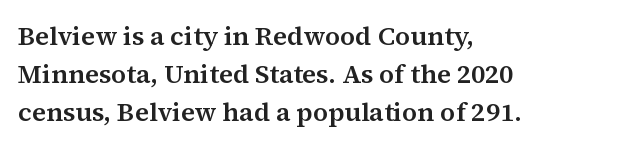
Q: Is the text italic (slanted)? A: No, it is upright.
Q: Is the text underlined? A: No.
Q: How is the paragraph aligned? A: Left-aligned.
Q: Is the spacing between letters normal or unusually wide? A: Normal.
Q: Is the spacing between lines tight, normal or loose? A: Normal.
